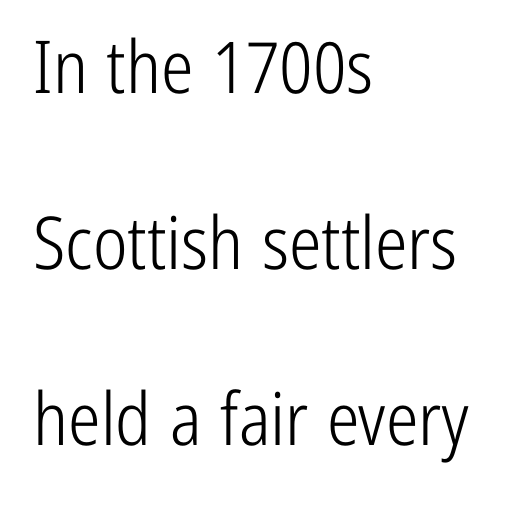
The image shows 73 px light, condensed sans-serif type, upright; set left-aligned, loose line spacing (2.41x), normal letter spacing, not underlined; low stroke contrast and a medium x-height.
